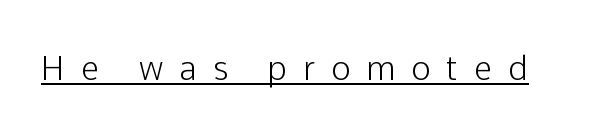
A typesetter would call this heavily tracked-out type. Think of a printed novel: that variable character pitch is what you see here. Serif or sans? Sans — the stroke terminals are bare. The words here are underlined. Quick note: not italic, upright.
